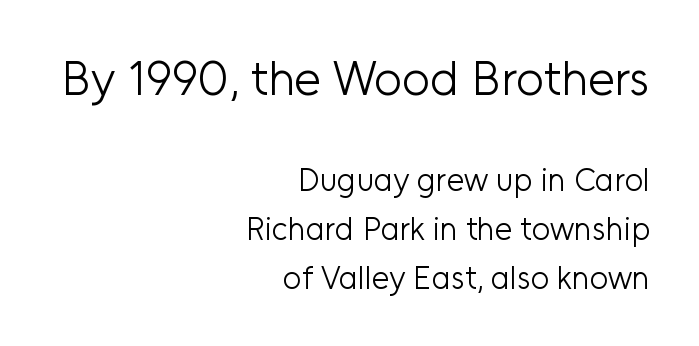
Q: Is the text bold? A: No.
Q: Is the text italic (slanted)? A: No, it is upright.
Q: Is the typeface a serif or a sans-serif typeface? A: Sans-serif.
Q: Is the text underlined? A: No.
Q: How is the paragraph aligned? A: Right-aligned.
Q: Is the spacing between letters normal or unusually wide? A: Normal.
Q: Is the spacing between lines tight, normal or loose? A: Normal.
Q: Which block of text is set in a larger size, the first (top) or the second (bottom)? A: The first (top) one.
Q: Width (condensed, normal, or wide)? A: Normal.
Q: Stroke contrast? A: Low.
Q: x-height? A: Medium.
Q: Monospaced? A: No.
